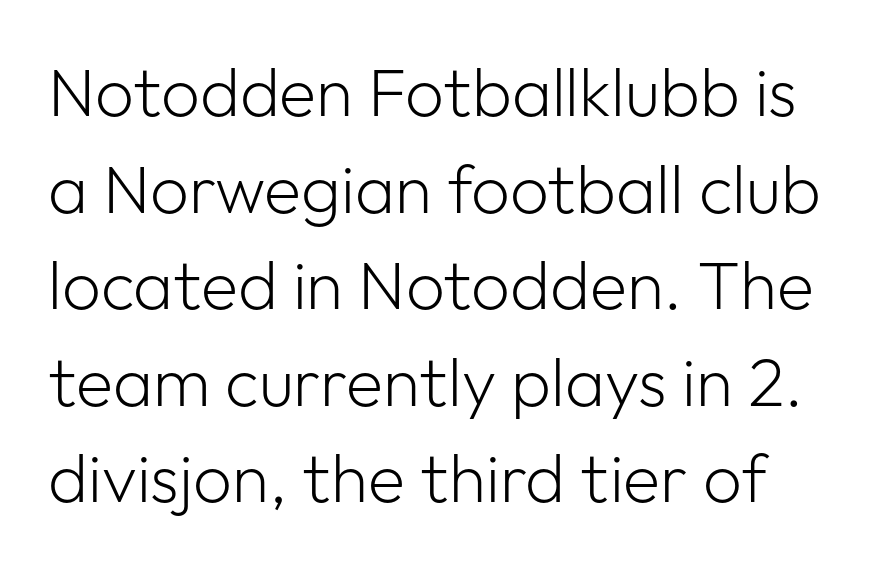
The image shows 68 px light sans-serif type, upright; set normal line spacing (1.42x), normal letter spacing, not underlined; low stroke contrast and a medium x-height.
